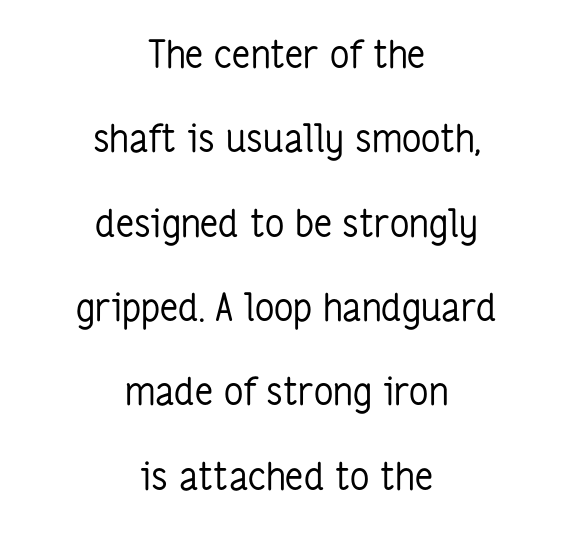
The image shows 38 px regular-weight, condensed sans-serif type, upright; set centered, loose line spacing (2.22x), normal letter spacing, not underlined; low stroke contrast and a medium x-height.
